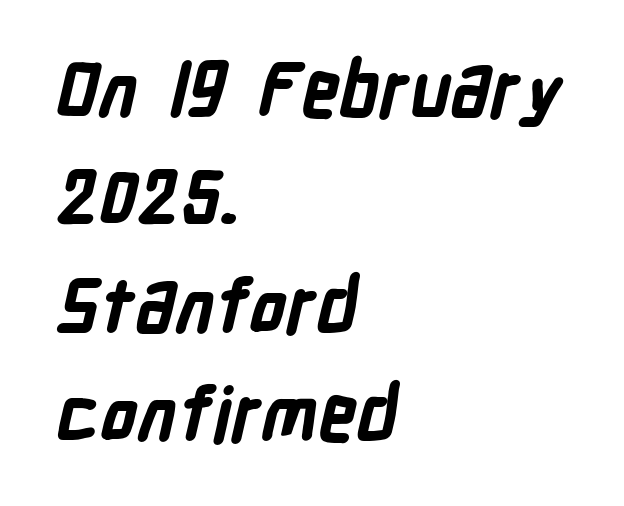
Q: Is the text bold? A: Yes.
Q: Is the typeface a serif or a sans-serif typeface? A: Sans-serif.
Q: Is the text underlined? A: No.
Q: How is the paragraph aligned? A: Left-aligned.
Q: Is the spacing between letters normal or unusually wide? A: Normal.
Q: Is the spacing between lines tight, normal or loose? A: Normal.
Q: Width (condensed, normal, or wide)? A: Condensed.
Q: Stroke contrast? A: Low.
Q: x-height? A: Medium.
Q: Monospaced? A: No.
